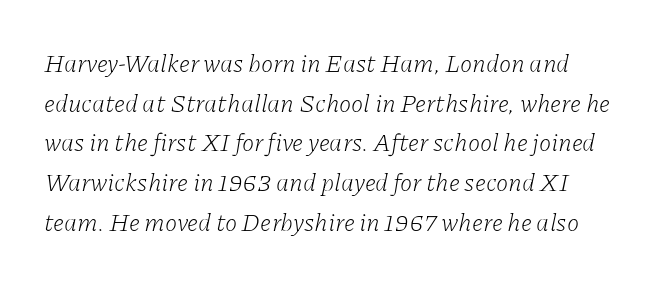
Short note: letters normally spaced. Posture: slanted. Lines of text with bare space underneath. How would I describe the line gaps? Plain and ordinary. Is this a heavy cut? Hardly; it is regular or lighter.
